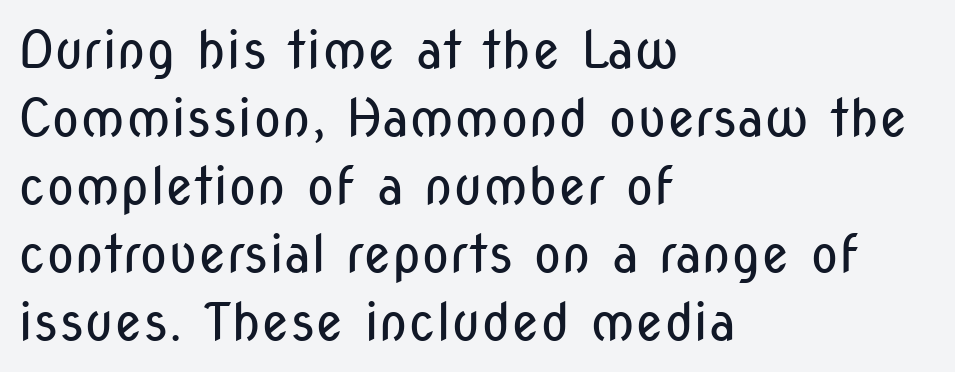
{"serif": "no", "italic": "no", "bold": "no", "weight": "regular", "width": "condensed", "stroke_contrast": "low", "x_height": "medium", "monospaced": "no", "underline": "no", "align": "left", "line_spacing": "normal", "line_spacing_ratio": 1.31, "letter_spacing": "normal", "letter_spacing_em": 0.0, "glyph_px": 52}
